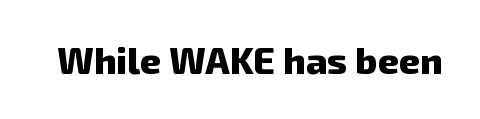
{"serif": "no", "bold": "yes", "weight": "heavy", "width": "normal", "stroke_contrast": "low", "x_height": "medium", "monospaced": "no", "underline": "no", "letter_spacing": "normal", "letter_spacing_em": 0.0, "glyph_px": 37}
